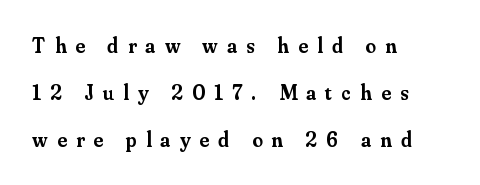
Q: Is the text bold? A: Semi-bold.
Q: Is the text italic (slanted)? A: No, it is upright.
Q: Is the text underlined? A: No.
Q: How is the paragraph aligned? A: Left-aligned.
Q: Is the spacing between letters normal or unusually wide? A: Unusually wide.
Q: Is the spacing between lines tight, normal or loose? A: Loose.
